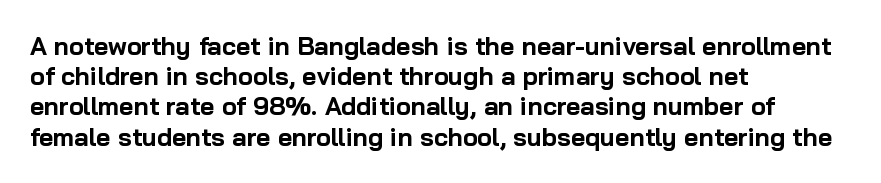
The passage shown is emphatically bold. The space directly below the letters is spotless. Tracking here is standard; glyphs follow each other at the usual distance. Where is the straight margin? On the left.
